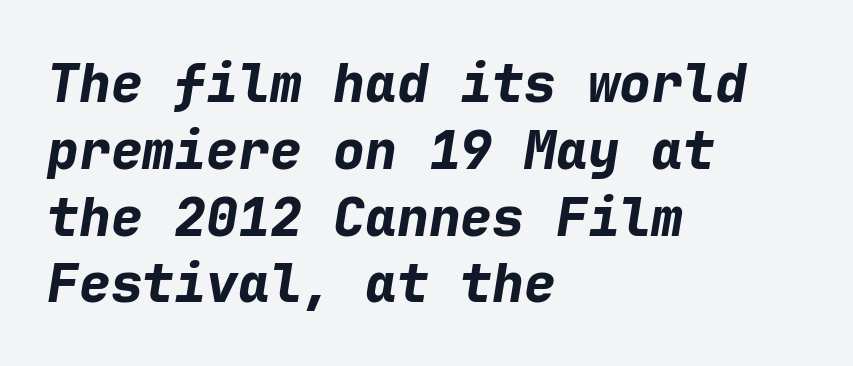
{"italic": "yes", "lean": "right", "slant_degrees": 9, "bold": "yes", "weight": "bold", "width": "normal", "stroke_contrast": "low", "x_height": "medium", "monospaced": "yes", "underline": "no", "align": "left", "line_spacing": "normal", "line_spacing_ratio": 1.26, "letter_spacing": "normal", "letter_spacing_em": 0.0, "glyph_px": 53}
